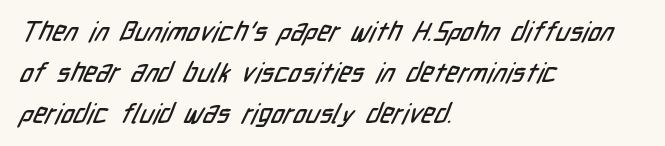
The image shows 27 px text type; set left-aligned, normal line spacing (1.51x), normal letter spacing, not underlined.
